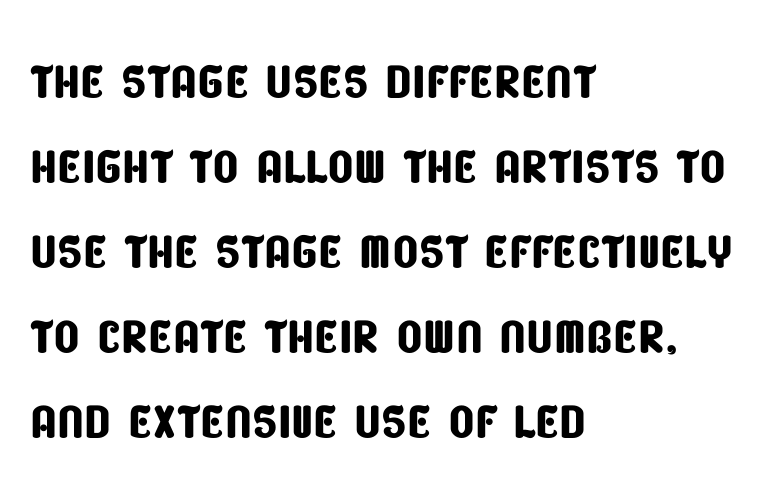
The image shows 68 px condensed sans-serif type; set left-aligned, normal line spacing (1.25x), normal letter spacing, not underlined; low stroke contrast and a large x-height.
